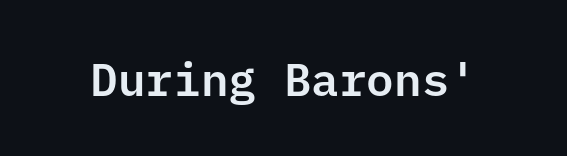
Q: Is the text italic (slanted)? A: No, it is upright.
Q: Is the typeface a serif or a sans-serif typeface? A: Sans-serif.
Q: Is the text underlined? A: No.
Q: Is the spacing between letters normal or unusually wide? A: Normal.
Q: Width (condensed, normal, or wide)? A: Normal.
Q: Stroke contrast? A: Low.
Q: x-height? A: Medium.
